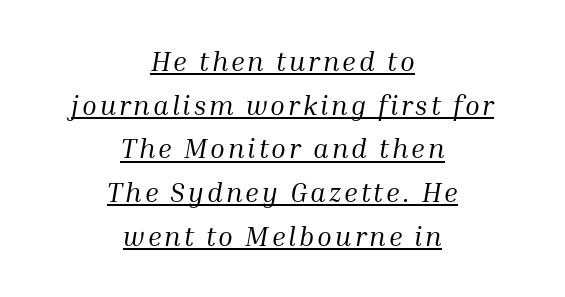
These lines stack symmetrically, like a column narrowing and widening about its center. Heaviness? Minimal to ordinary, like unemphasized prose. The string is rendered with underlining switched on. The rendering applies a slant to the glyphs. The line-height multiplier appears to be the usual default.
